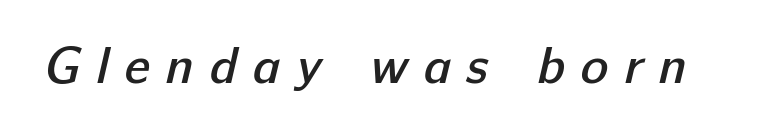
The face used here is proportionally spaced, like ordinary book or web type. Decoration check: the copy has no underline. Each word looks stretched out because of the extra space between its letters. Font category for this specimen: sans-serif.
